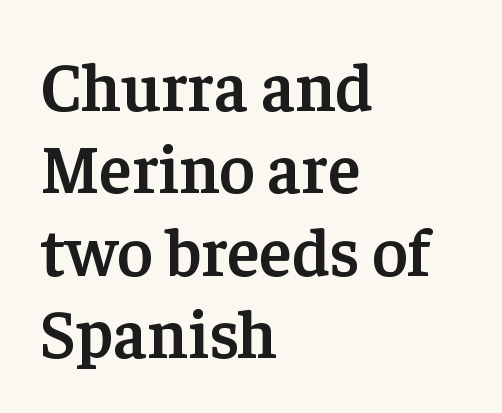
The image shows 68 px semibold serif type, upright; set left-aligned, line spacing 1.21x, normal letter spacing, not underlined; low stroke contrast and a medium x-height.
